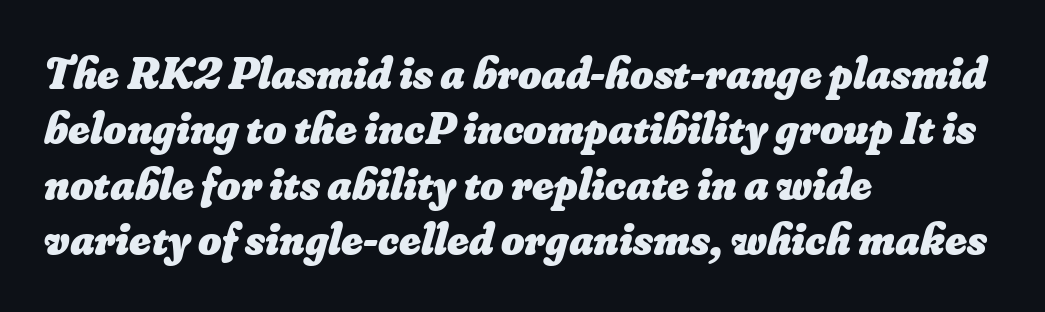
Q: Is the text bold? A: Yes.
Q: Is the text underlined? A: No.
Q: How is the paragraph aligned? A: Left-aligned.
Q: Is the spacing between letters normal or unusually wide? A: Normal.
Q: Width (condensed, normal, or wide)? A: Normal.
Q: Stroke contrast? A: Low.
Q: x-height? A: Small.
Q: Monospaced? A: No.
